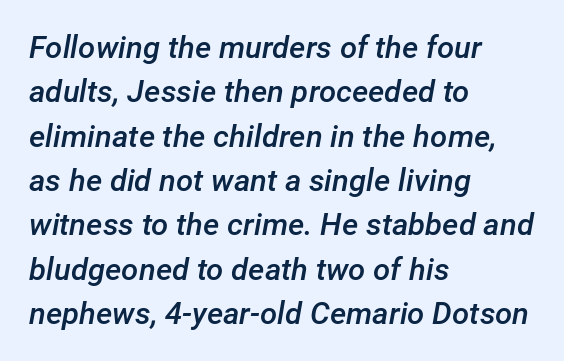
Quick note: italic. The space directly below the letters is spotless. Varying glyph widths throughout — classic text-font behaviour. The font is running at a semibold setting, under full bold.
